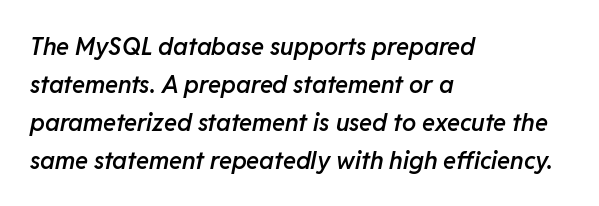
The designer left line spacing at the default. Notice how the passage keeps a crisp vertical edge on the left only. Every character sits at an angle, as italics do. Letters rest on an invisible, unmarked baseline.
